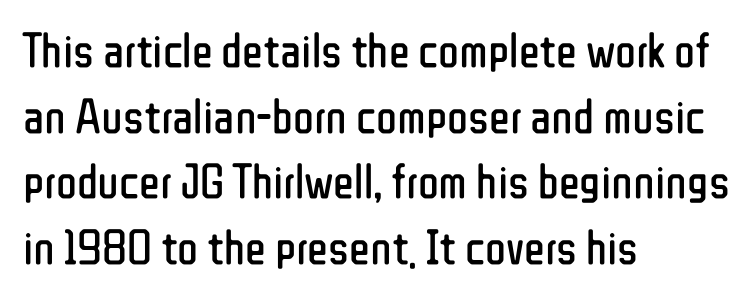
{"serif": "no", "italic": "no", "bold": "no", "weight": "regular", "width": "condensed", "stroke_contrast": "low", "x_height": "medium", "monospaced": "no", "underline": "no", "align": "left", "line_spacing": "normal", "line_spacing_ratio": 1.34, "letter_spacing": "normal", "letter_spacing_em": 0.0, "glyph_px": 49}
